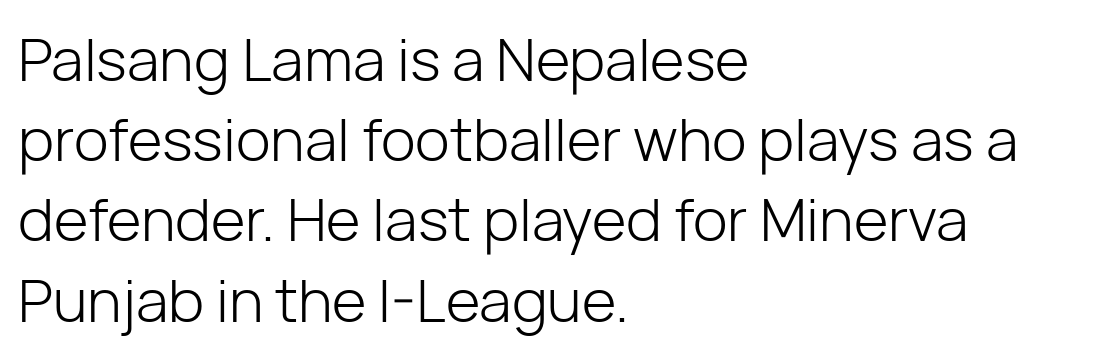
{"serif": "no", "italic": "no", "bold": "no", "weight": "light", "width": "normal", "stroke_contrast": "low", "x_height": "medium", "monospaced": "no", "underline": "no", "align": "left", "line_spacing": "normal", "line_spacing_ratio": 1.36, "letter_spacing": "normal", "letter_spacing_em": 0.0, "glyph_px": 59}
